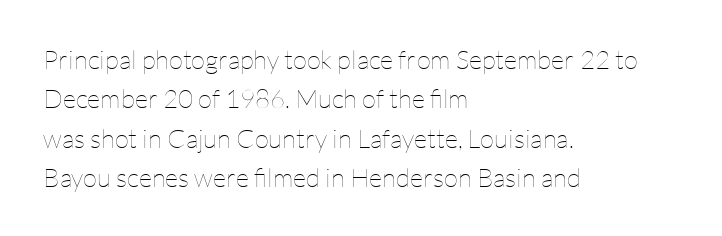
The image shows 26 px text type, upright; set left-aligned, normal line spacing (1.51x), normal letter spacing, not underlined.
